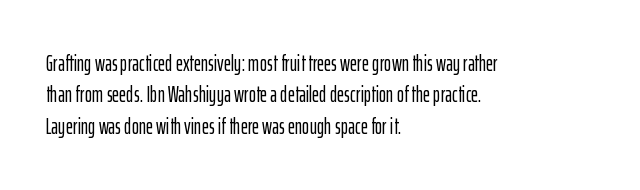
The image shows 22 px text type, upright; set left-aligned, normal line spacing (1.43x), normal letter spacing, not underlined.
